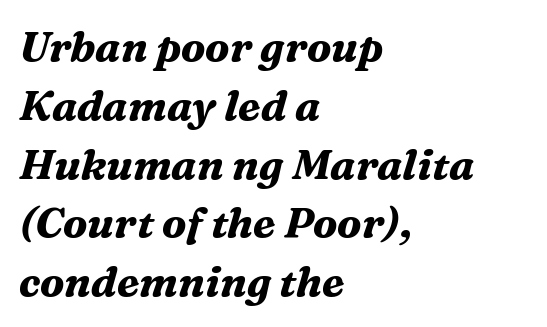
How are the letters spaced? Ordinarily, with no added tracking. Line spacing here is normal. Underline: absent. As a designer I'd log this as weight 700, bold. This sample has the flowing, uneven cadence of proportional lettering. These lines are composed in type with serifs.
